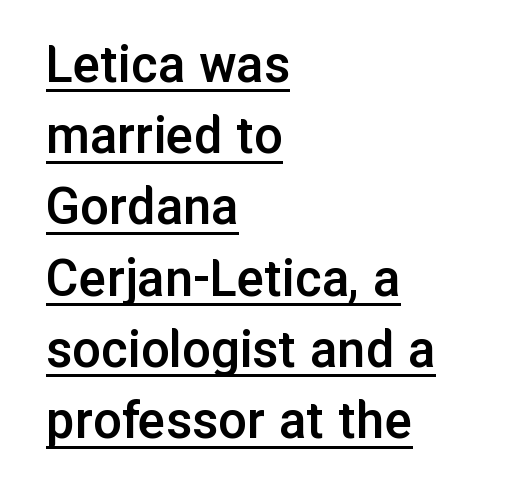
{"serif": "no", "italic": "no", "bold": "semi", "weight": "semibold", "width": "normal", "stroke_contrast": "low", "x_height": "medium", "monospaced": "no", "underline": "yes", "align": "left", "line_spacing": "normal", "line_spacing_ratio": 1.25, "letter_spacing": "normal", "letter_spacing_em": 0.0, "glyph_px": 57}
